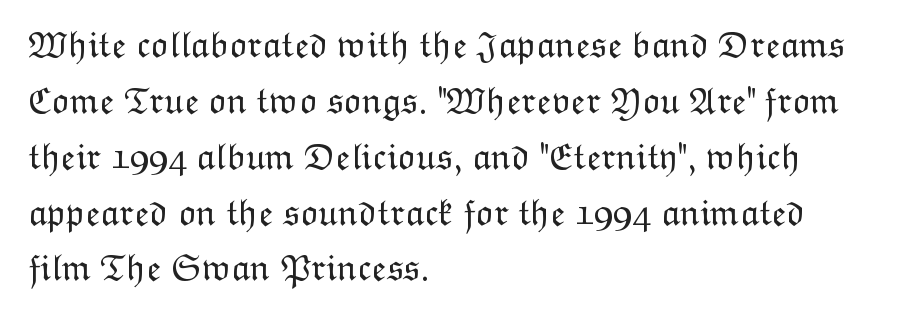
The image shows 38 px light type, upright; set left-aligned, normal line spacing (1.47x), normal letter spacing, not underlined; low stroke contrast and a medium x-height.
